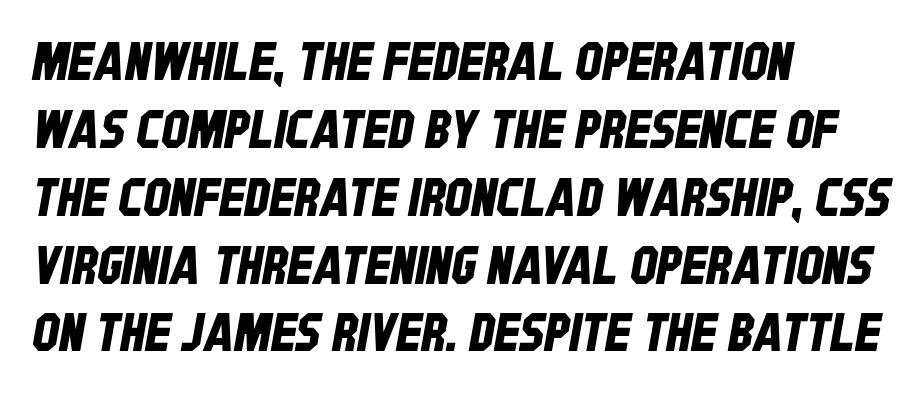
Q: Is the typeface a serif or a sans-serif typeface? A: Sans-serif.
Q: Is the text underlined? A: No.
Q: How is the paragraph aligned? A: Left-aligned.
Q: Is the spacing between letters normal or unusually wide? A: Normal.
Q: Is the spacing between lines tight, normal or loose? A: Normal.
Q: Width (condensed, normal, or wide)? A: Condensed.
Q: Stroke contrast? A: Low.
Q: x-height? A: Large.
Q: Monospaced? A: No.
